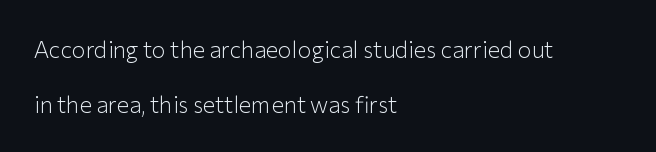
The image shows 23 px text type, upright; set left-aligned, loose line spacing (2.39x), normal letter spacing, not underlined.
